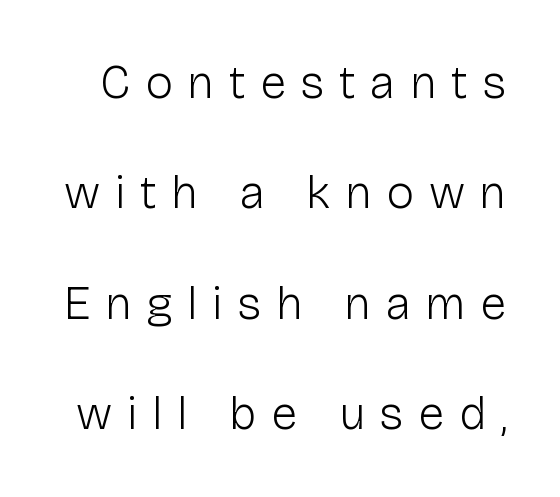
These lines have a slow, spaced-out rhythm from letter to letter. Note the varied advance widths — an 'i' is clearly narrower than an 'm'. No word sits above an underline. The weight would be labelled regular, book, light, or lighter still.
